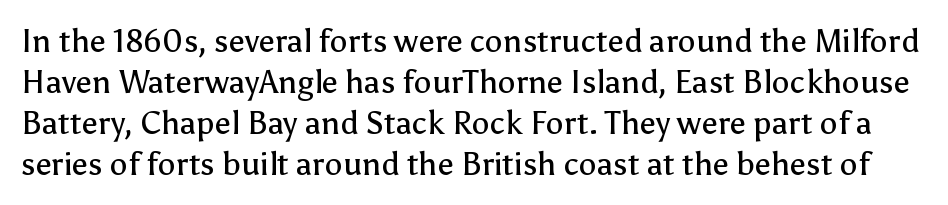
Q: Is the text bold? A: No.
Q: Is the text italic (slanted)? A: No, it is upright.
Q: Is the typeface a serif or a sans-serif typeface? A: Sans-serif.
Q: Is the text underlined? A: No.
Q: Is the spacing between letters normal or unusually wide? A: Normal.
Q: Is the spacing between lines tight, normal or loose? A: Normal.
Q: Width (condensed, normal, or wide)? A: Normal.
Q: Stroke contrast? A: Low.
Q: x-height? A: Medium.
Q: Monospaced? A: No.
